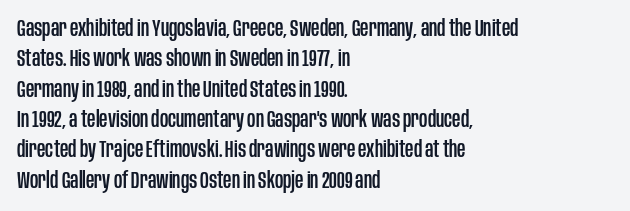
{"italic": "no", "underline": "no", "align": "left", "line_spacing": "normal", "line_spacing_ratio": 1.32, "letter_spacing": "normal", "letter_spacing_em": 0.0, "glyph_px": 23}
